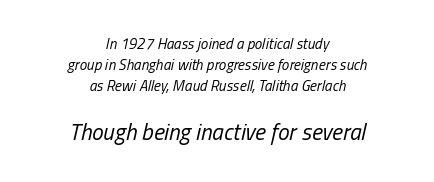
{"italic": "yes", "lean": "right", "slant_degrees": 13, "bold": "no", "underline": "no", "align": "center", "line_spacing": "normal", "line_spacing_ratio": 1.4, "letter_spacing": "normal", "letter_spacing_em": 0.0, "larger_block": "second", "size_ratio": 1.53, "glyph_px": 23}
